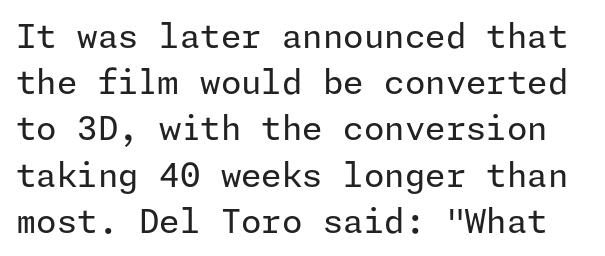
The image shows 33 px regular-weight sans-serif type, upright; set normal line spacing (1.4x), normal letter spacing, not underlined; low stroke contrast and a medium x-height.
